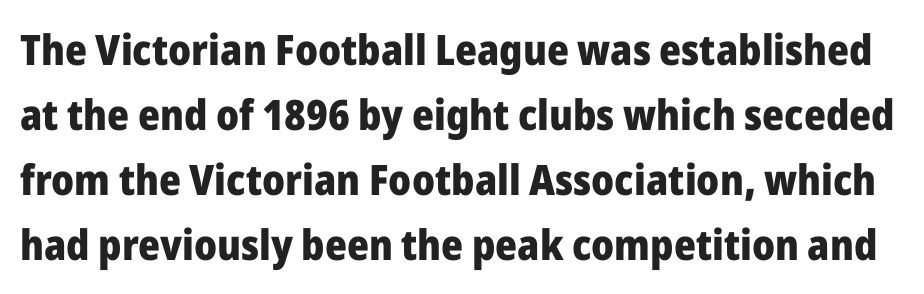
Only glyphs here, with clear space below each row. Regarding serifs, this sample does without them. Italic: no, the glyphs are upright roman. The rendering uses natural spacing where letterforms have individual widths.
